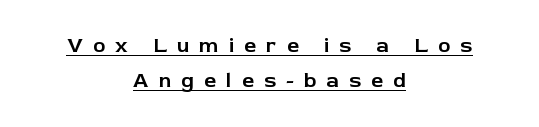
The image shows 21 px text type, upright; set centered, normal line spacing (1.68x), unusually wide letter spacing (+0.48 em), underlined.
